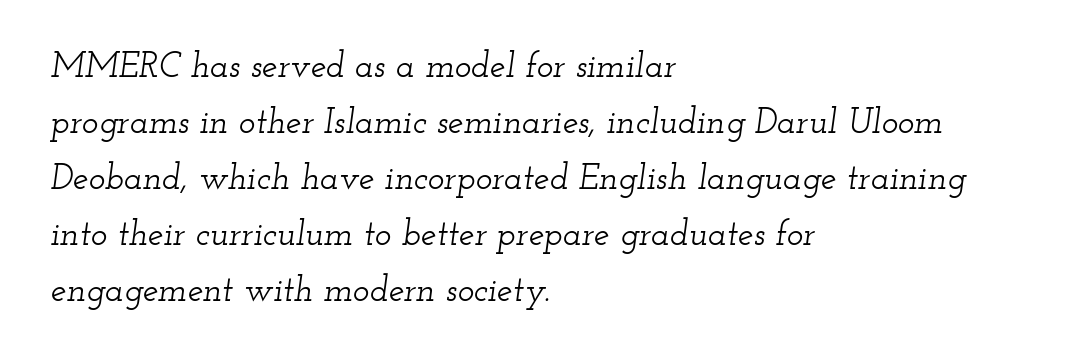
Q: Is the text italic (slanted)? A: Yes, it leans right by about 12 degrees.
Q: Is the typeface a serif or a sans-serif typeface? A: Serif.
Q: Is the text underlined? A: No.
Q: How is the paragraph aligned? A: Left-aligned.
Q: Is the spacing between letters normal or unusually wide? A: Normal.
Q: Is the spacing between lines tight, normal or loose? A: Normal.
Q: Width (condensed, normal, or wide)? A: Wide.
Q: Stroke contrast? A: Low.
Q: x-height? A: Small.
Q: Monospaced? A: No.
